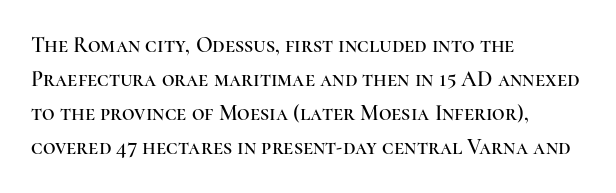
Q: Is the text italic (slanted)? A: No, it is upright.
Q: Is the text underlined? A: No.
Q: How is the paragraph aligned? A: Left-aligned.
Q: Is the spacing between letters normal or unusually wide? A: Normal.
Q: Is the spacing between lines tight, normal or loose? A: Normal.
